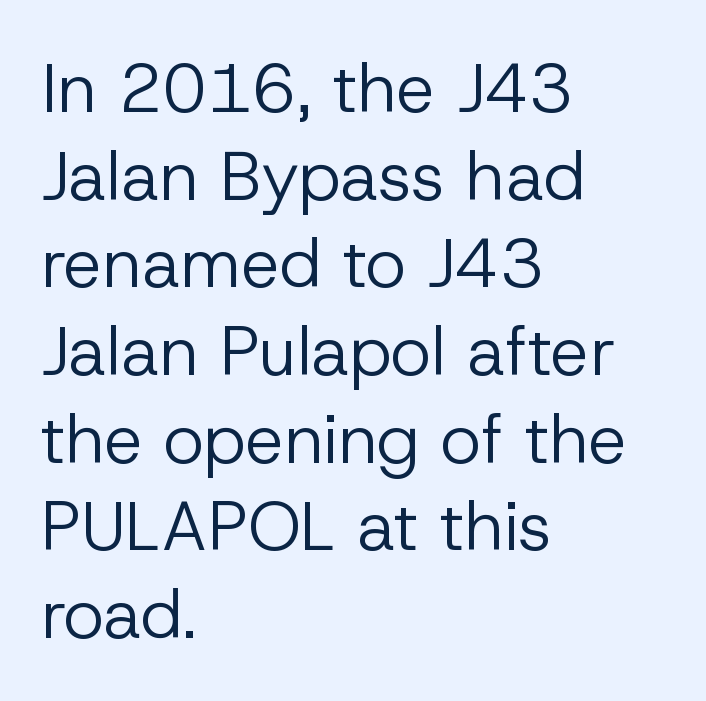
The image shows 69 px regular-weight sans-serif type, upright; set left-aligned, normal line spacing (1.27x), normal letter spacing, not underlined; low stroke contrast and a medium x-height.
